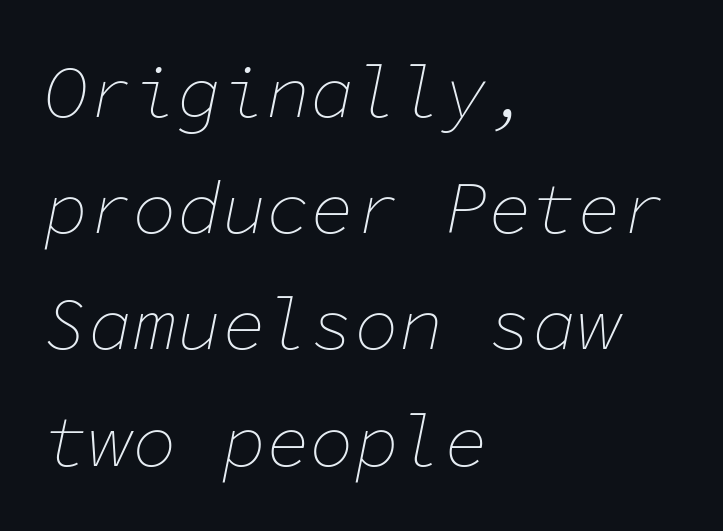
The image shows 74 px thin type, italic (leaning right), monospaced; set left-aligned, normal line spacing (1.57x), normal letter spacing, not underlined; low stroke contrast and a medium x-height.
